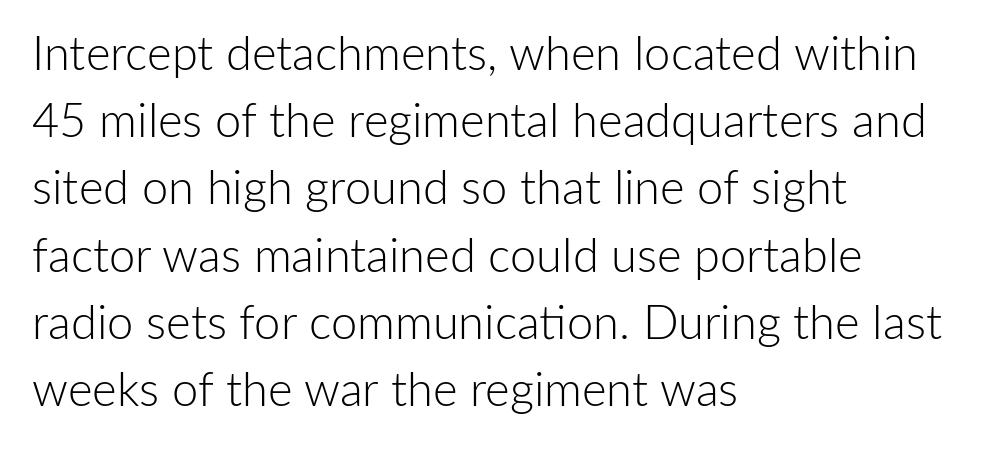
Q: Is the text bold? A: No.
Q: Is the text italic (slanted)? A: No, it is upright.
Q: Is the typeface a serif or a sans-serif typeface? A: Sans-serif.
Q: Is the text underlined? A: No.
Q: How is the paragraph aligned? A: Left-aligned.
Q: Is the spacing between letters normal or unusually wide? A: Normal.
Q: Is the spacing between lines tight, normal or loose? A: Normal.
Q: Width (condensed, normal, or wide)? A: Normal.
Q: Stroke contrast? A: Low.
Q: x-height? A: Medium.
Q: Monospaced? A: No.
